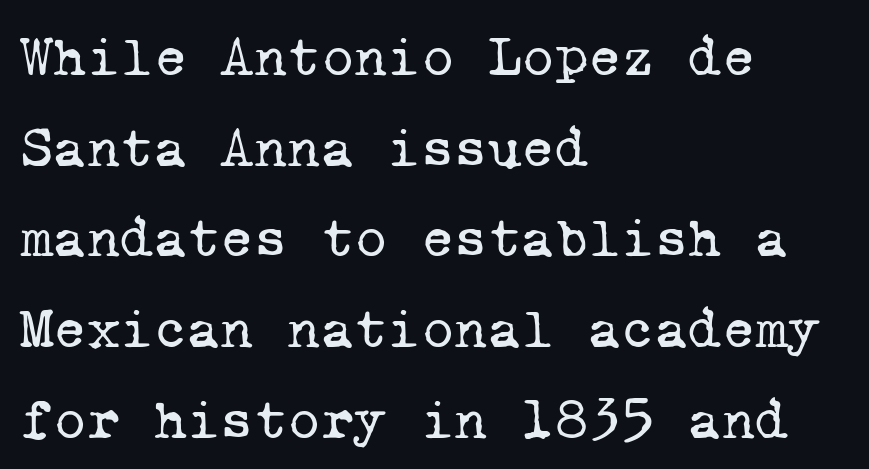
The image shows 57 px regular-weight serif type, monospaced; set left-aligned, normal line spacing (1.59x), normal letter spacing, not underlined; low stroke contrast and a medium x-height.
